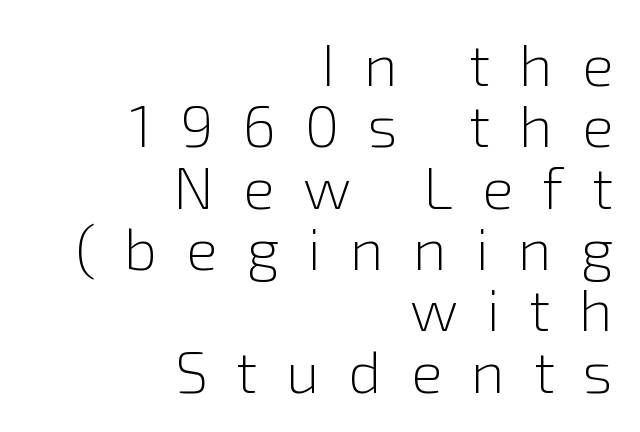
Q: Is the text bold? A: No.
Q: Is the text italic (slanted)? A: No, it is upright.
Q: Is the typeface a serif or a sans-serif typeface? A: Sans-serif.
Q: Is the text underlined? A: No.
Q: How is the paragraph aligned? A: Right-aligned.
Q: Is the spacing between letters normal or unusually wide? A: Unusually wide.
Q: Is the spacing between lines tight, normal or loose? A: Tight.
Q: Width (condensed, normal, or wide)? A: Normal.
Q: Stroke contrast? A: Low.
Q: x-height? A: Medium.
Q: Monospaced? A: No.
